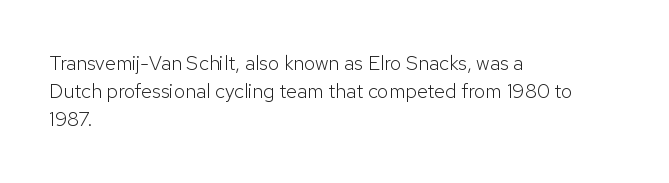
{"italic": "no", "bold": "no", "underline": "no", "align": "left", "line_spacing": "normal", "line_spacing_ratio": 1.41, "letter_spacing": "normal", "letter_spacing_em": 0.0, "glyph_px": 20}
